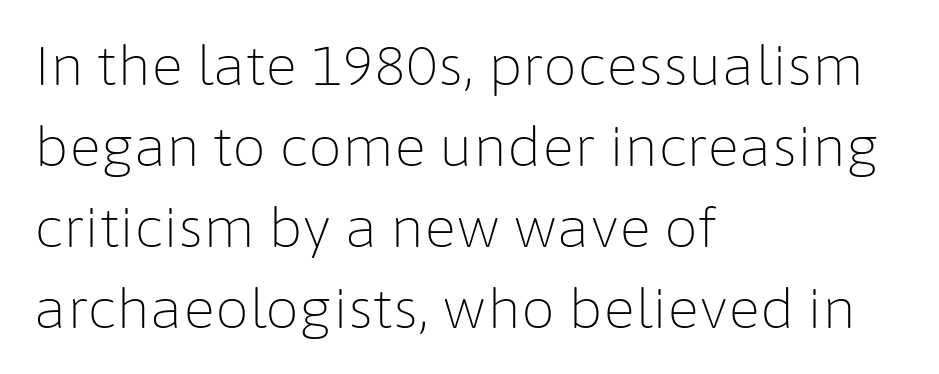
Look at the bottom of the vertical strokes: they stop flat, with no serifs. Is the block centered? No — it sits flush against the left margin. The string is rendered with underlining switched off. This sample uses an upright cut, with every glyph sitting square on the baseline. In terms of letterspacing, this is plain default setting. This sample has the flowing, uneven cadence of proportional lettering.
